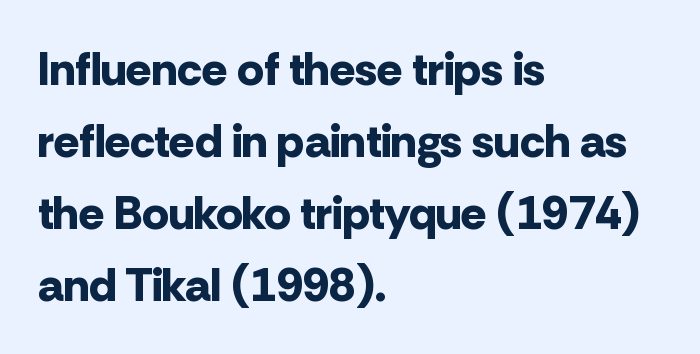
{"serif": "no", "italic": "no", "bold": "yes", "weight": "bold", "width": "normal", "stroke_contrast": "low", "x_height": "medium", "monospaced": "no", "underline": "no", "align": "left", "line_spacing": "normal", "line_spacing_ratio": 1.53, "letter_spacing": "normal", "letter_spacing_em": 0.0, "glyph_px": 47}
